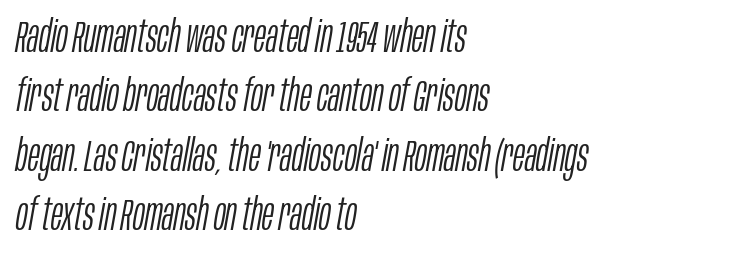
Q: Is the text bold? A: No.
Q: Is the text italic (slanted)? A: Yes, it leans right by about 10 degrees.
Q: Is the text underlined? A: No.
Q: How is the paragraph aligned? A: Left-aligned.
Q: Is the spacing between letters normal or unusually wide? A: Normal.
Q: Is the spacing between lines tight, normal or loose? A: Normal.
Q: Width (condensed, normal, or wide)? A: Condensed.
Q: Stroke contrast? A: Low.
Q: x-height? A: Large.
Q: Monospaced? A: No.
